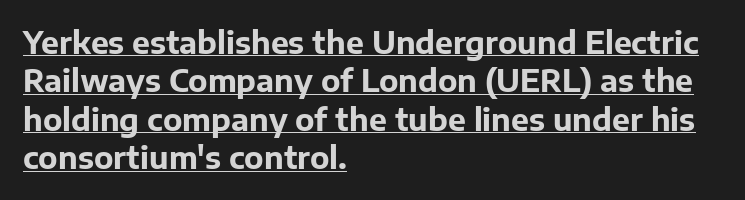
The image shows 30 px bold sans-serif type, upright; set left-aligned, normal line spacing (1.28x), normal letter spacing, underlined; low stroke contrast and a medium x-height.
